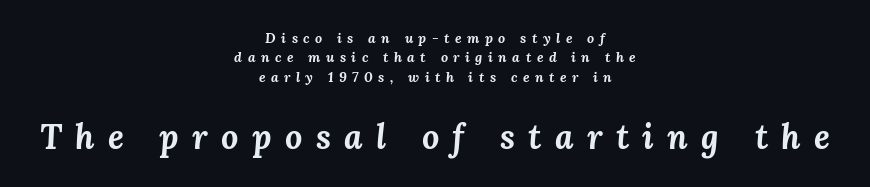
The image shows 34 px bold type, italic (leaning right); set centered, normal line spacing (1.39x), unusually wide letter spacing (+0.39 em), not underlined; the second (bottom) block is 2.43x larger; medium stroke contrast and a medium x-height.
